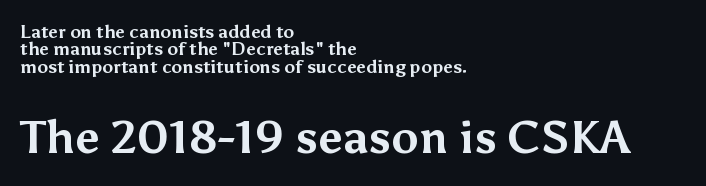
The image shows 46 px bold sans-serif type, upright; set left-aligned, tight line spacing (0.96x), normal letter spacing, not underlined; the second (bottom) block is 2.56x larger; medium stroke contrast and a medium x-height.
